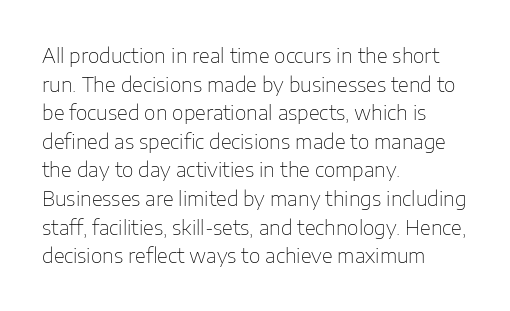
Q: Is the text bold? A: No.
Q: Is the text italic (slanted)? A: No, it is upright.
Q: Is the text underlined? A: No.
Q: How is the paragraph aligned? A: Left-aligned.
Q: Is the spacing between letters normal or unusually wide? A: Normal.
Q: Is the spacing between lines tight, normal or loose? A: Normal.
